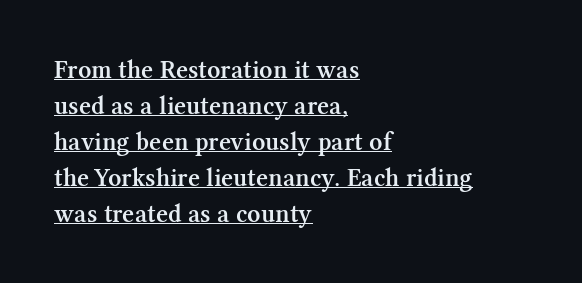
The image shows 26 px text type, upright; set left-aligned, normal line spacing (1.38x), normal letter spacing, underlined.
